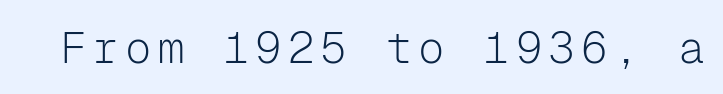
The image shows 44 px light sans-serif type, upright, monospaced; set not underlined; low stroke contrast and a medium x-height.
